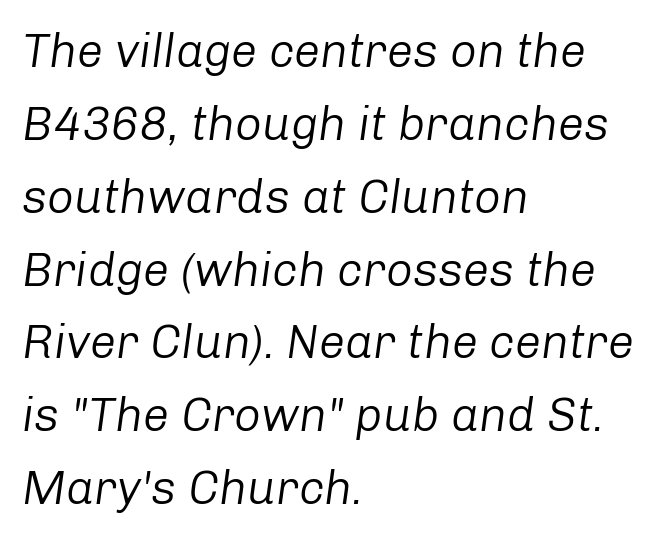
The image shows 47 px regular-weight type, italic (leaning right); set left-aligned, normal line spacing (1.55x), normal letter spacing, not underlined; low stroke contrast and a medium x-height.
